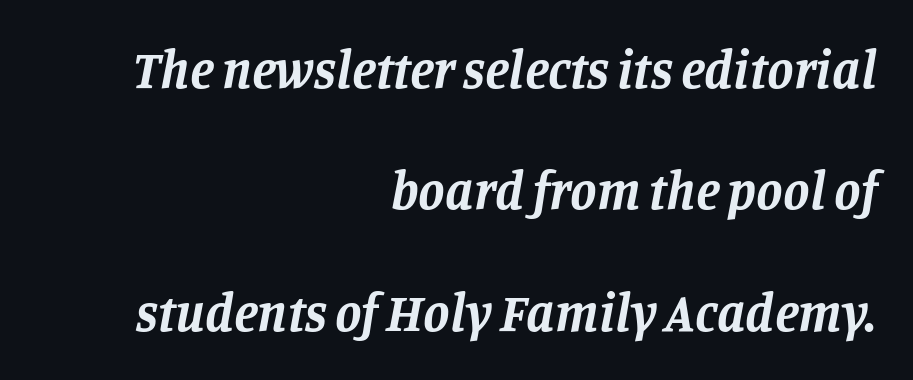
{"serif": "yes", "italic": "yes", "lean": "right", "slant_degrees": 11, "bold": "yes", "weight": "bold", "width": "normal", "stroke_contrast": "low", "x_height": "large", "monospaced": "no", "underline": "no", "align": "right", "line_spacing": "loose", "line_spacing_ratio": 2.29, "letter_spacing": "normal", "letter_spacing_em": 0.0, "glyph_px": 53}
